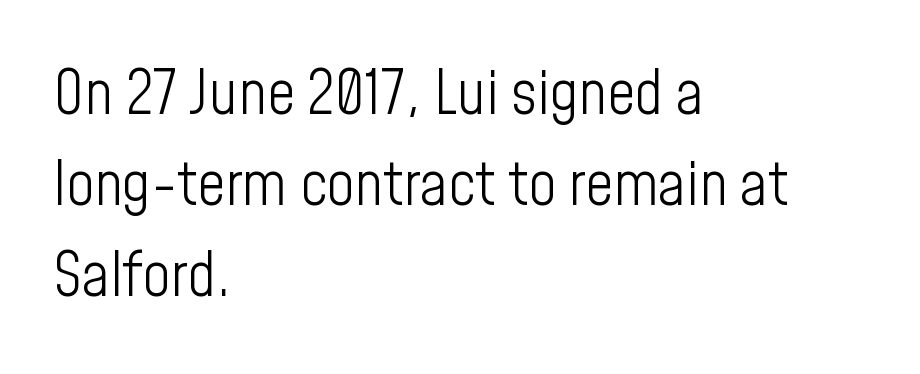
Q: Is the text bold? A: No.
Q: Is the text italic (slanted)? A: No, it is upright.
Q: Is the typeface a serif or a sans-serif typeface? A: Sans-serif.
Q: Is the text underlined? A: No.
Q: How is the paragraph aligned? A: Left-aligned.
Q: Is the spacing between letters normal or unusually wide? A: Normal.
Q: Is the spacing between lines tight, normal or loose? A: Normal.
Q: Width (condensed, normal, or wide)? A: Condensed.
Q: Stroke contrast? A: Low.
Q: x-height? A: Medium.
Q: Monospaced? A: No.
